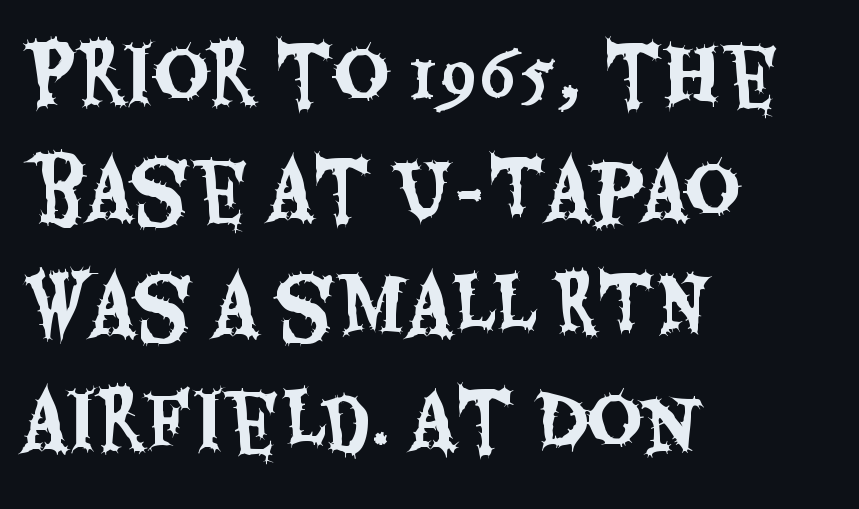
The image shows 77 px condensed sans-serif type, upright; set left-aligned, normal line spacing (1.5x), normal letter spacing, not underlined; medium stroke contrast and a large x-height.
